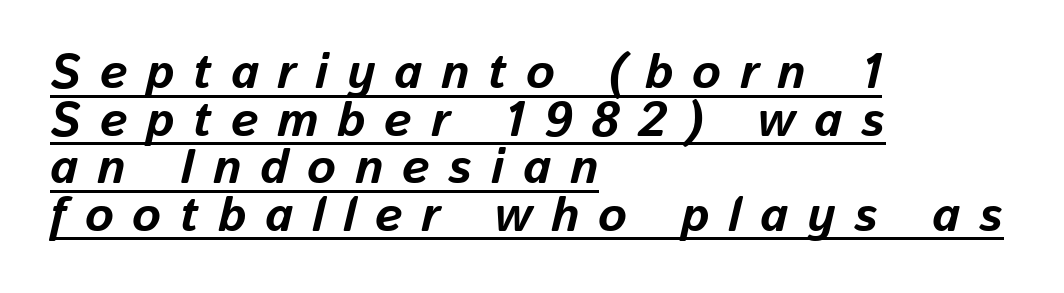
The image shows 49 px bold type, italic (leaning right); set left-aligned, tight line spacing (0.97x), unusually wide letter spacing (+0.38 em), underlined; low stroke contrast and a medium x-height.
